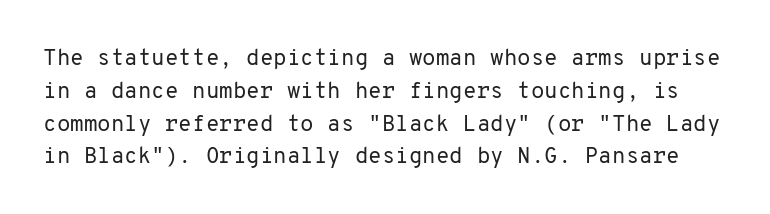
Q: Is the text bold? A: No.
Q: Is the text italic (slanted)? A: No, it is upright.
Q: Is the text underlined? A: No.
Q: Is the spacing between letters normal or unusually wide? A: Normal.
Q: Is the spacing between lines tight, normal or loose? A: Normal.
